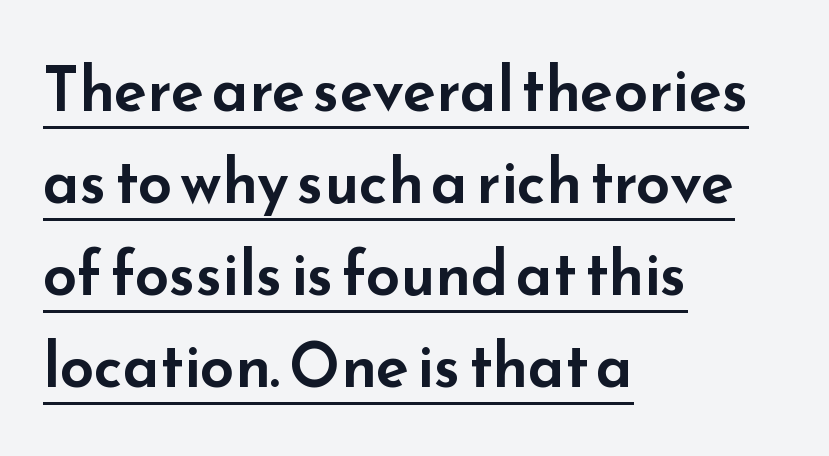
Q: Is the text italic (slanted)? A: No, it is upright.
Q: Is the typeface a serif or a sans-serif typeface? A: Sans-serif.
Q: Is the text underlined? A: Yes.
Q: How is the paragraph aligned? A: Left-aligned.
Q: Is the spacing between letters normal or unusually wide? A: Normal.
Q: Is the spacing between lines tight, normal or loose? A: Normal.
Q: Width (condensed, normal, or wide)? A: Wide.
Q: Stroke contrast? A: Low.
Q: x-height? A: Small.
Q: Monospaced? A: No.
